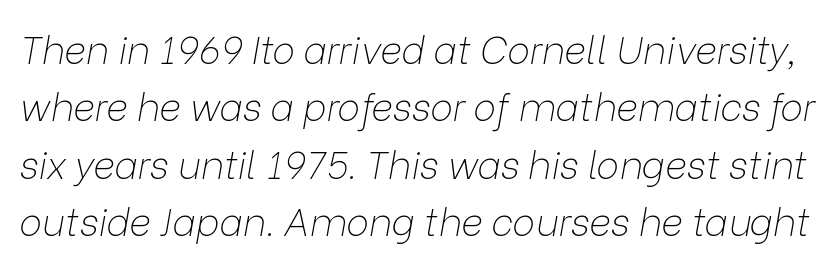
This block has exactly the height ordinary leading produces. Notice how the stems are inclined rather than vertical — that's the hallmark of italics. Nothing heavy about these letters — not bold at all. Standard letterfit; no display-style spreading of the glyphs. Check the space under the baseline: it is left empty. You could not count columns in this text — the font is proportionally spaced.
